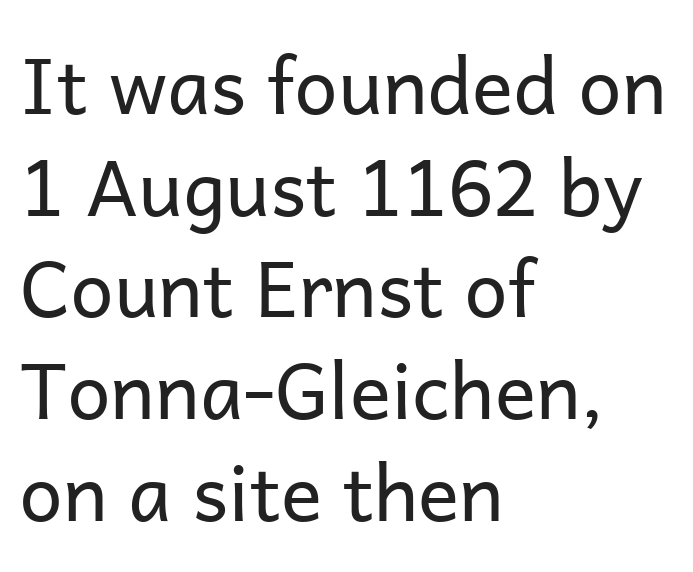
Q: Is the text bold? A: No.
Q: Is the text italic (slanted)? A: No, it is upright.
Q: Is the typeface a serif or a sans-serif typeface? A: Sans-serif.
Q: Is the text underlined? A: No.
Q: How is the paragraph aligned? A: Left-aligned.
Q: Is the spacing between letters normal or unusually wide? A: Normal.
Q: Is the spacing between lines tight, normal or loose? A: Normal.
Q: Width (condensed, normal, or wide)? A: Normal.
Q: Stroke contrast? A: Low.
Q: x-height? A: Medium.
Q: Monospaced? A: No.
